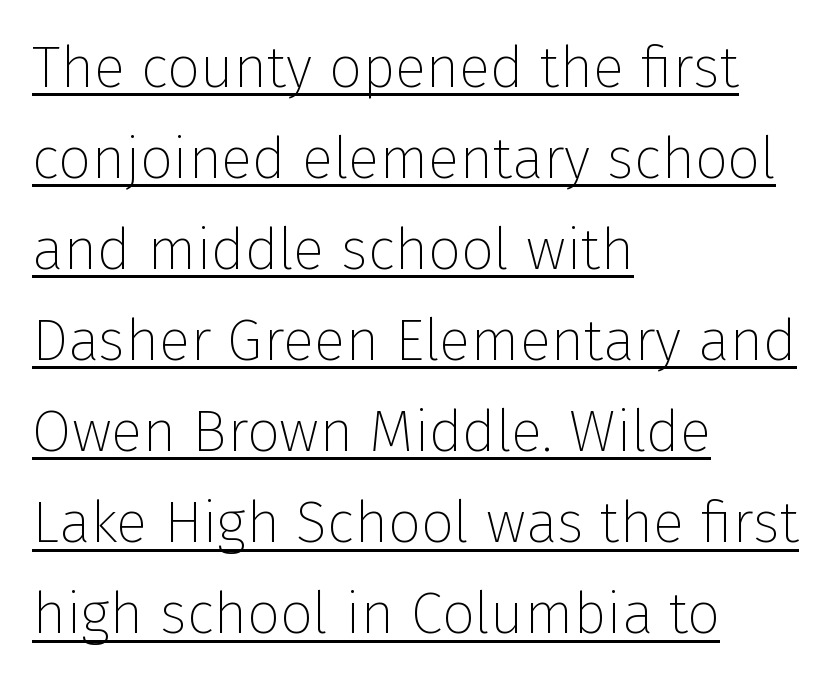
This sample uses a sans-serif face. The cut favours lightness, reaching ordinary text weight at its darkest. Varying glyph widths throughout — classic text-font behaviour. Glyph-to-glyph distance matches everyday printed text. Posture: vertical. Line starts are locked; line ends wander.
